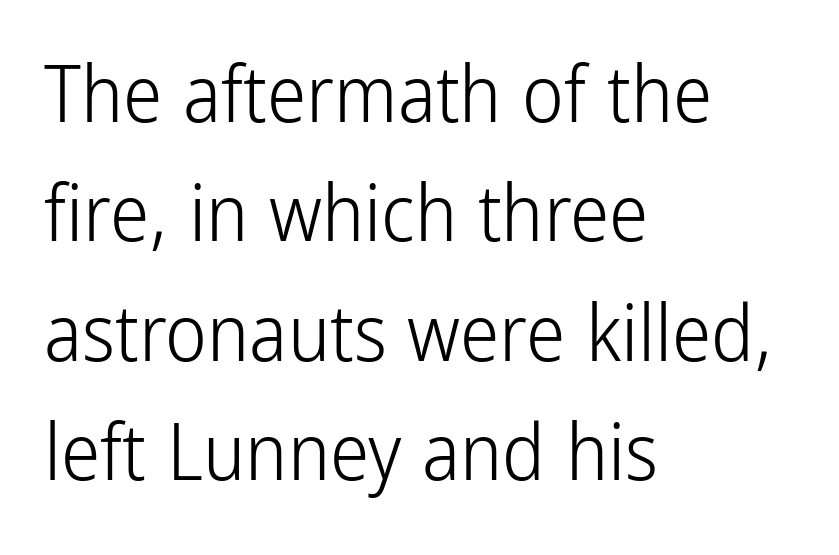
The rendering uses natural spacing where letterforms have individual widths. The passage shown stacks its lines at a standard gap. Each letter's strokes conclude bluntly, with no projecting serifs. The space directly below the letters is spotless.
